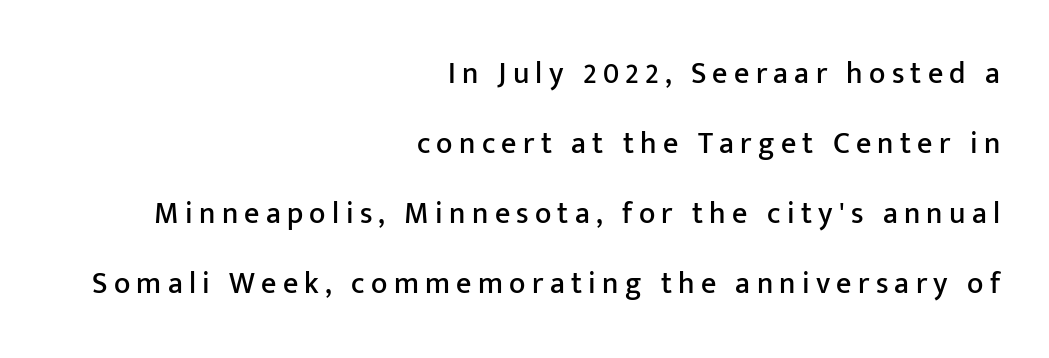
The passage shown is typed in a proportional face where columns would drift. The space directly below the letters is spotless. This sample uses expanded letter spacing, leaving extra air between glyphs. Every stem runs plumb, perpendicular to the baseline. A flush-right, rag-left setting is used for this passage. This rendering employs a face without finishing strokes, i.e., a sans-serif.
